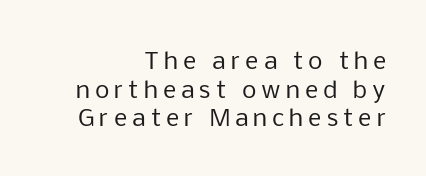
Q: Is the text bold? A: No.
Q: Is the text italic (slanted)? A: No, it is upright.
Q: Is the text underlined? A: No.
Q: How is the paragraph aligned? A: Right-aligned.
Q: Is the spacing between letters normal or unusually wide? A: Unusually wide.
Q: Is the spacing between lines tight, normal or loose? A: Normal.
